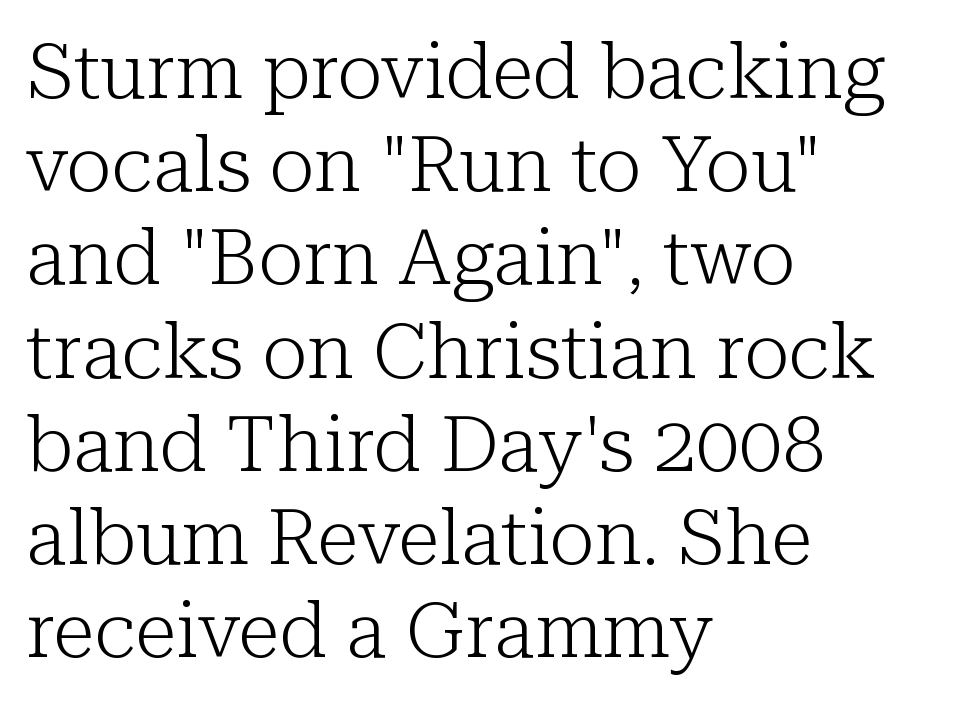
Serif or sans? Serif — the stroke terminals have little feet. Between one letter and the next there's only the usual sliver of space. The compositor pushed each line to the left boundary. A quiet, ordinary-to-light weight characterises the typeface. Note the varied advance widths — an 'i' is clearly narrower than an 'm'. The passage shown is not underscored anywhere.
